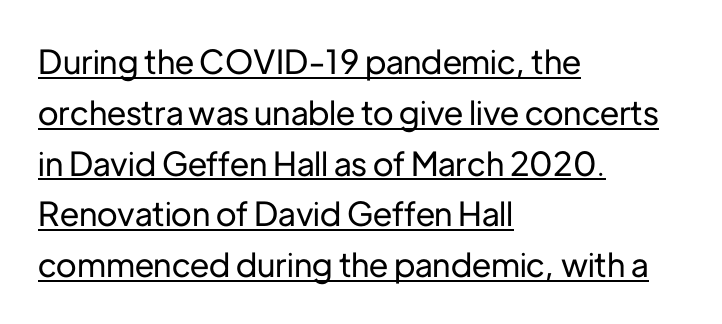
The rag falls on the right side of this text block. Nothing sits at the stroke ends, so this counts as sans-serif. Caption: lettering with a line underneath. The vertical gap from one line to the next is medium. This is the regular roman posture of the typeface.
